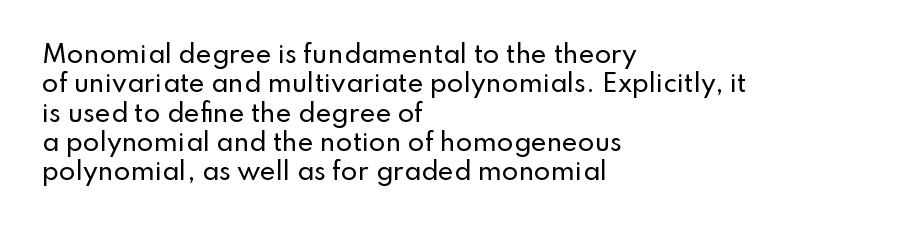
The lettering stays uniformly vertical, giving the passage a roman look. The letterforms sit shoulder to shoulder at normal distance. The setting favours the left margin, as ordinary paragraphs usually do. Decoration check: the copy has no underline.
